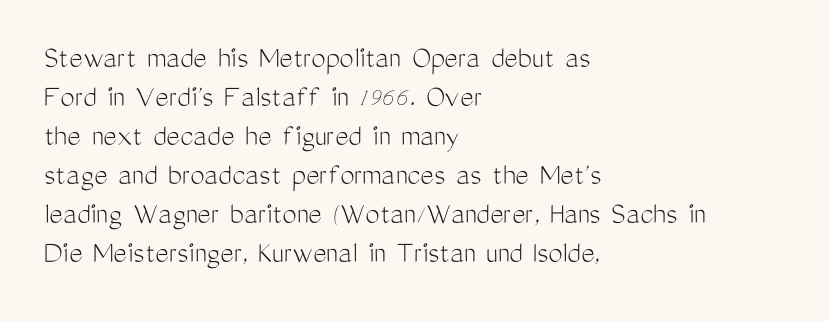
Q: Is the text bold? A: No.
Q: Is the text italic (slanted)? A: No, it is upright.
Q: Is the typeface a serif or a sans-serif typeface? A: Sans-serif.
Q: Is the text underlined? A: No.
Q: How is the paragraph aligned? A: Left-aligned.
Q: Is the spacing between letters normal or unusually wide? A: Normal.
Q: Width (condensed, normal, or wide)? A: Condensed.
Q: Stroke contrast? A: Medium.
Q: x-height? A: Medium.
Q: Monospaced? A: No.
